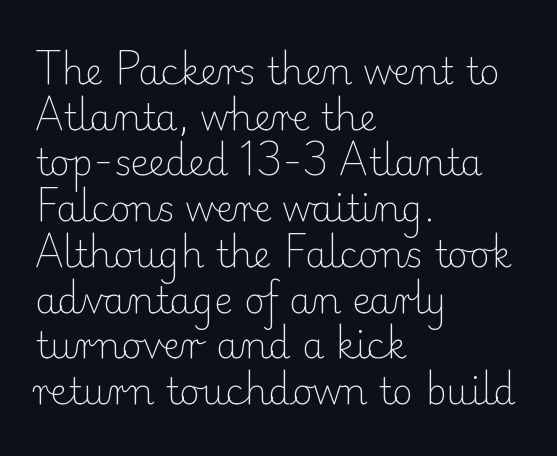
{"serif": "yes", "italic": "no", "bold": "no", "weight": "light", "width": "normal", "stroke_contrast": "low", "x_height": "small", "monospaced": "no", "underline": "no", "align": "left", "line_spacing": "normal", "line_spacing_ratio": 1.27, "letter_spacing": "normal", "letter_spacing_em": 0.0, "glyph_px": 36}
